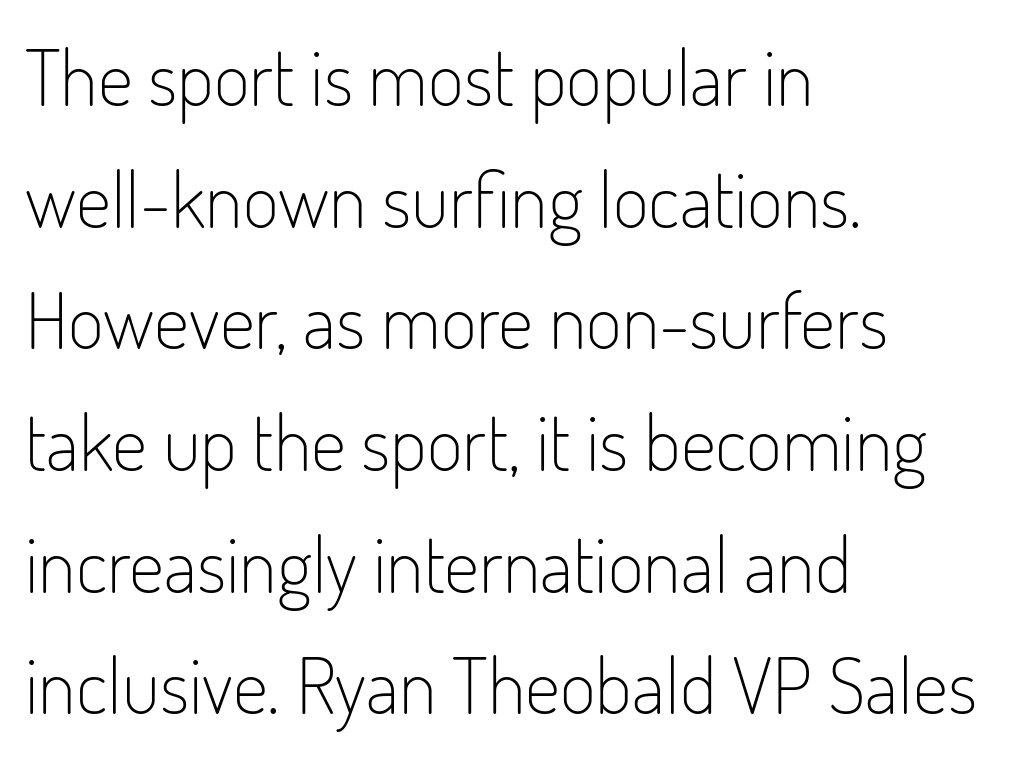
The image shows 78 px light, condensed sans-serif type, upright; set left-aligned, normal line spacing (1.56x), normal letter spacing, not underlined; low stroke contrast and a small x-height.
